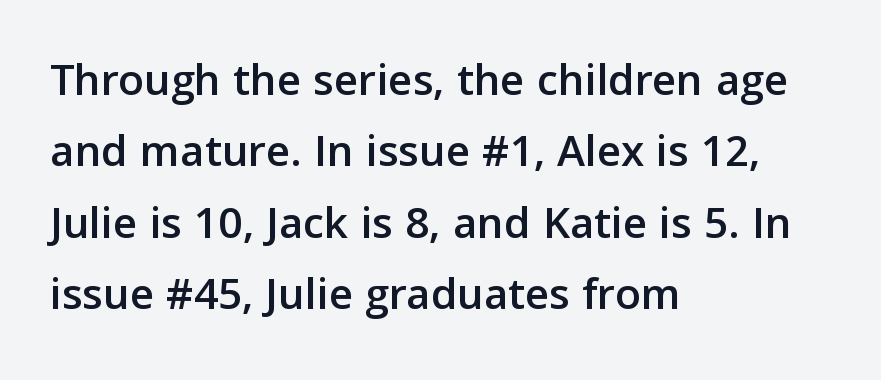
{"serif": "no", "italic": "no", "width": "normal", "stroke_contrast": "low", "x_height": "medium", "monospaced": "no", "underline": "no", "align": "left", "line_spacing": "normal", "line_spacing_ratio": 1.52, "letter_spacing": "normal", "letter_spacing_em": 0.0, "glyph_px": 47}
